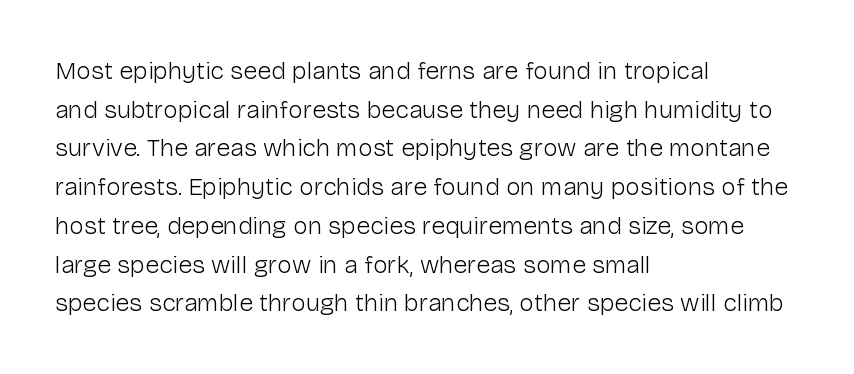
The image shows 25 px text type, upright; set left-aligned, normal line spacing (1.55x), normal letter spacing, not underlined.
